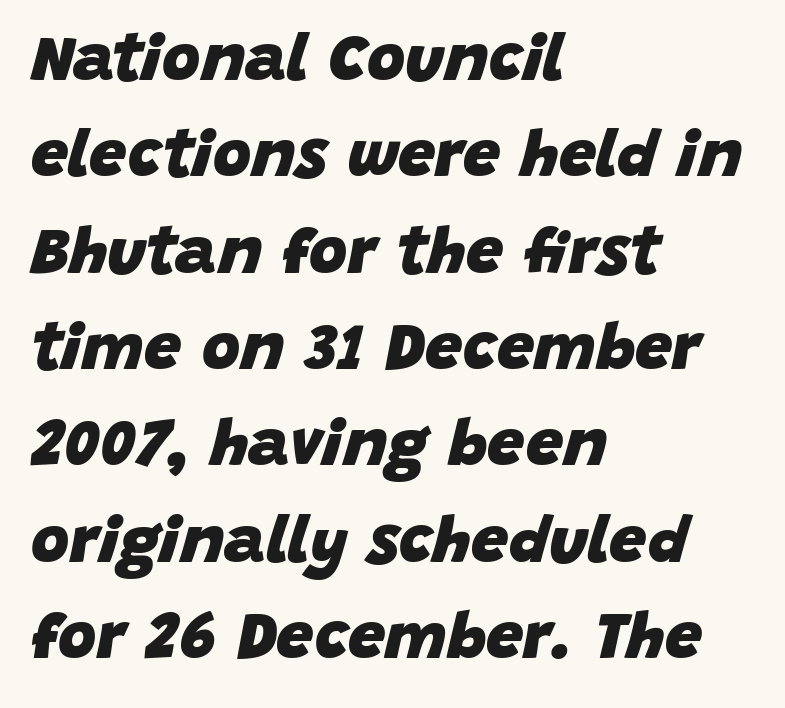
The image shows 66 px heavy type, italic (leaning right); set left-aligned, normal line spacing (1.46x), normal letter spacing, not underlined; low stroke contrast and a large x-height.
